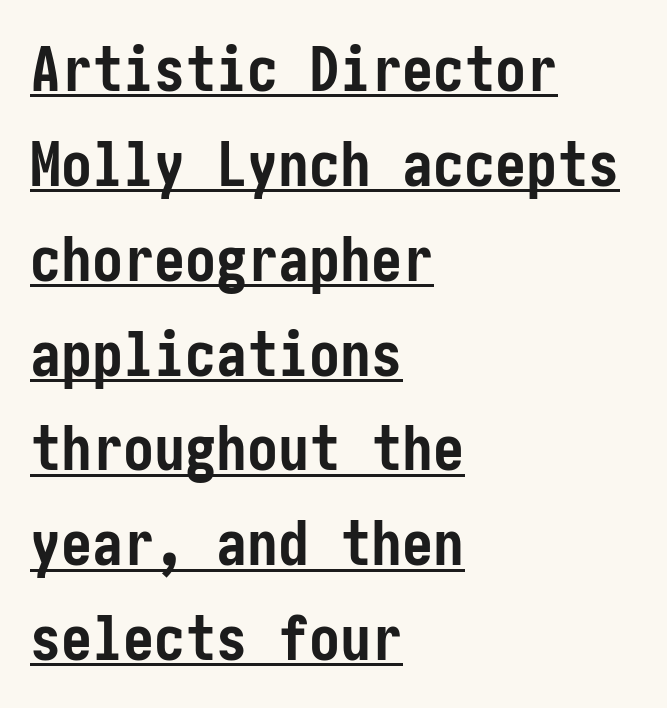
The ragged edge is on the right, which tells us the setting is flush left. Do the letters lean? They stand straight. Honestly, the letter spacing is just normal — you wouldn't notice it. Each new line begins a customary step beneath the previous one. Each line of the rendering has a horizontal stroke beneath the glyphs. Thick stems and heavy bowls — unmistakably bold.
